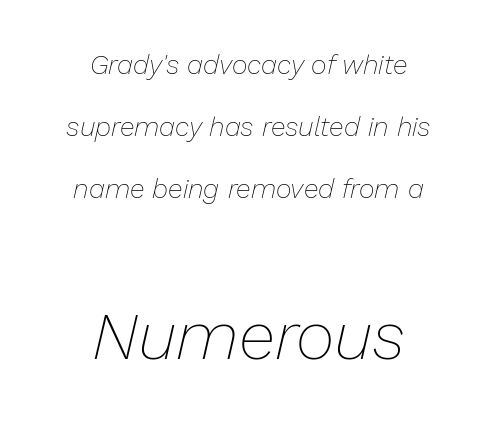
Compared with a flush-left layout, this one balances lines on the center instead. Rows of type keep a wide berth in the vertical direction. You can tell it's italic because the verticals aren't actually vertical. Compared with a typical body face, this is equally light or lighter still.
